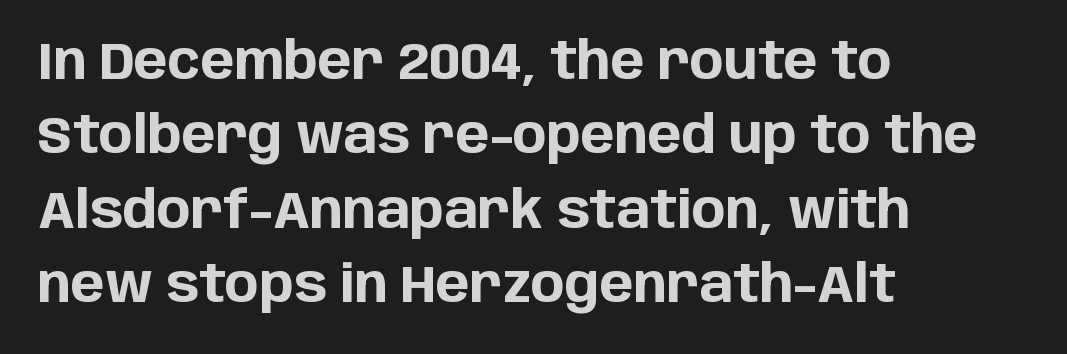
Q: Is the text bold? A: Yes.
Q: Is the text italic (slanted)? A: No, it is upright.
Q: Is the typeface a serif or a sans-serif typeface? A: Sans-serif.
Q: Is the text underlined? A: No.
Q: How is the paragraph aligned? A: Left-aligned.
Q: Is the spacing between letters normal or unusually wide? A: Normal.
Q: Is the spacing between lines tight, normal or loose? A: Normal.
Q: Width (condensed, normal, or wide)? A: Normal.
Q: Stroke contrast? A: Low.
Q: x-height? A: Large.
Q: Monospaced? A: No.
